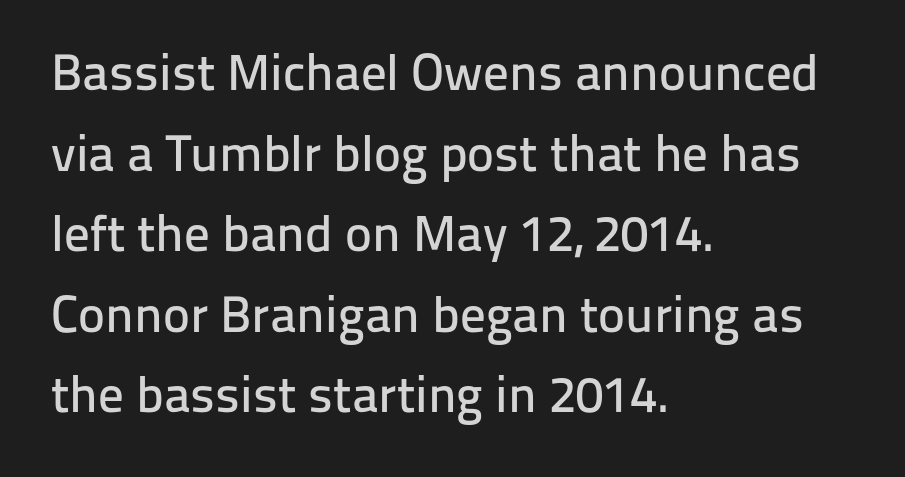
Q: Is the text italic (slanted)? A: No, it is upright.
Q: Is the typeface a serif or a sans-serif typeface? A: Sans-serif.
Q: Is the text underlined? A: No.
Q: How is the paragraph aligned? A: Left-aligned.
Q: Is the spacing between letters normal or unusually wide? A: Normal.
Q: Is the spacing between lines tight, normal or loose? A: Normal.
Q: Width (condensed, normal, or wide)? A: Normal.
Q: Stroke contrast? A: Low.
Q: x-height? A: Medium.
Q: Monospaced? A: No.
